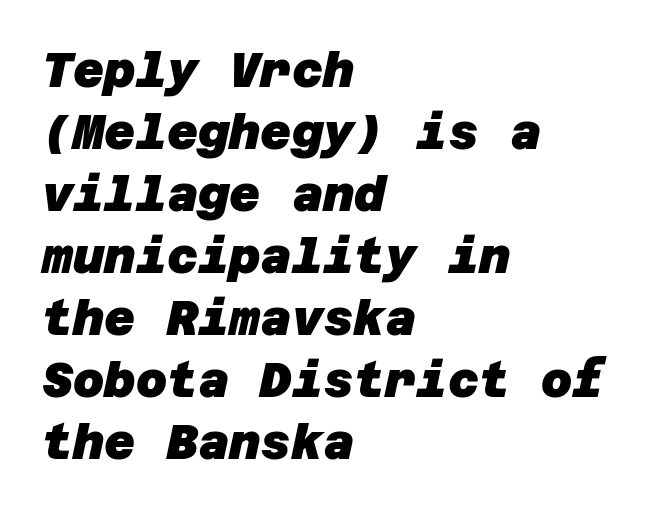
The image shows 48 px heavy sans-serif type; set left-aligned, normal line spacing (1.29x), normal letter spacing, not underlined; low stroke contrast and a large x-height.
